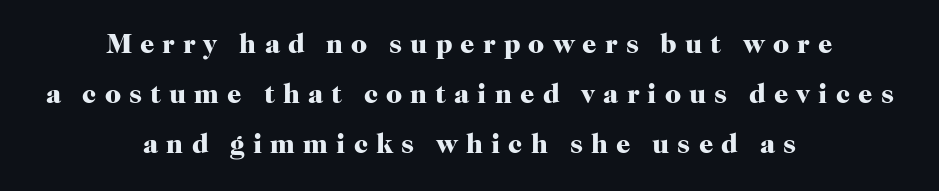
The string is rendered with underlining switched off. Check where the strokes stop: tiny serifs finish them off. In terms of letterspacing, this is a distinctly airy, spread setting. The typography opts for an upright posture over an oblique one. This sample has the flowing, uneven cadence of proportional lettering.
